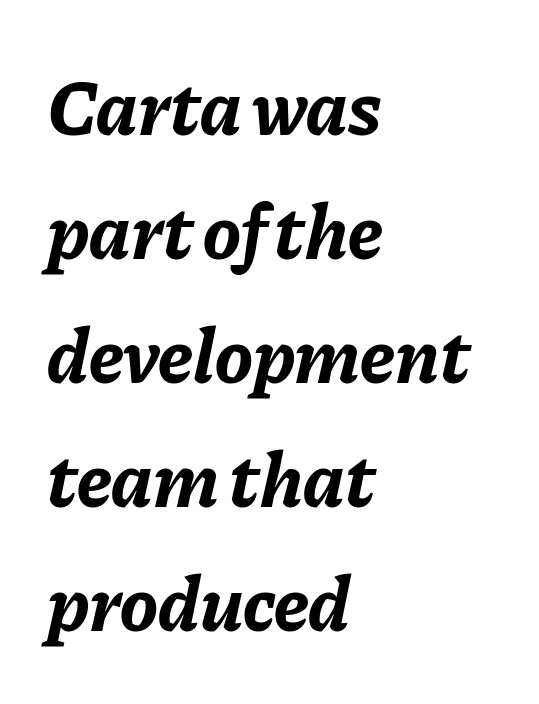
This sample has the flowing, uneven cadence of proportional lettering. Horizontally, the lines are justified to the leading edge only. Glyph-to-glyph distance matches everyday printed text. Quick note: italic. Plenty of ink on the page — the face is bold.
